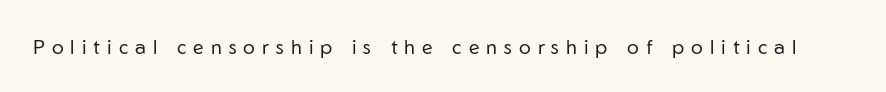
Q: Is the text bold? A: No.
Q: Is the text italic (slanted)? A: No, it is upright.
Q: Is the text underlined? A: No.
Q: Is the spacing between letters normal or unusually wide? A: Unusually wide.
